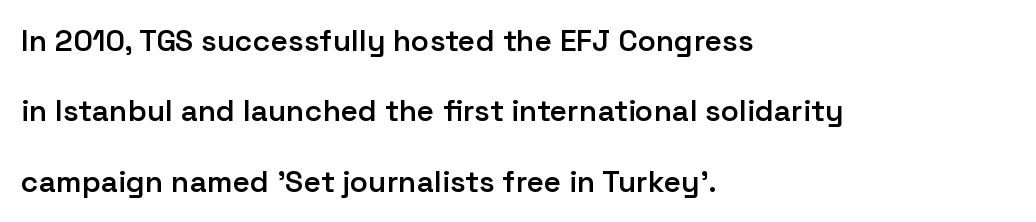
The lettering stays uniformly vertical, giving the passage a roman look. The specimen omits any rule beneath the text block's lines. Looks like regular typesetting: each glyph gets only the width it needs. Unlike a traditional serif, this face leaves its strokes unadorned. I'd describe the lettering as semibold — firm but not a full bold. Look at the tracking — it's just the regular setting, nothing added.
